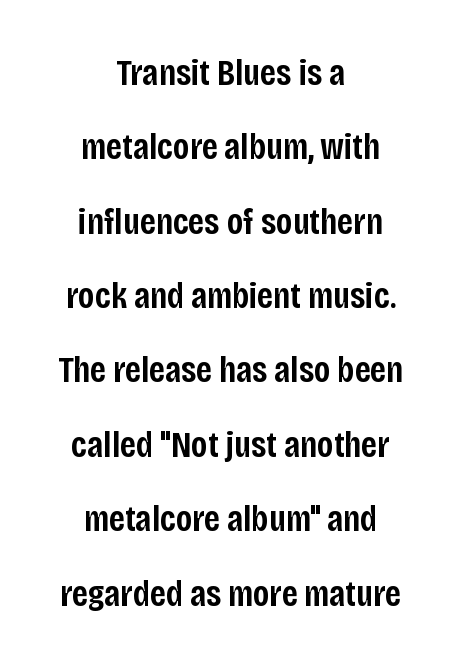
{"serif": "no", "italic": "no", "bold": "semi", "weight": "semibold", "width": "condensed", "stroke_contrast": "low", "x_height": "large", "monospaced": "no", "underline": "no", "align": "center", "line_spacing": "loose", "line_spacing_ratio": 2.01, "letter_spacing": "normal", "letter_spacing_em": 0.0, "glyph_px": 37}
